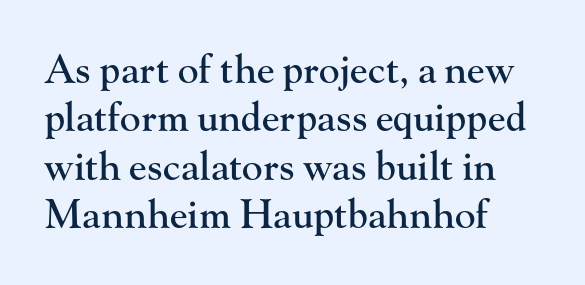
{"serif": "yes", "italic": "no", "width": "normal", "stroke_contrast": "high", "x_height": "small", "monospaced": "no", "underline": "no", "align": "left", "line_spacing_ratio": 1.24, "letter_spacing": "normal", "letter_spacing_em": 0.0, "glyph_px": 39}
